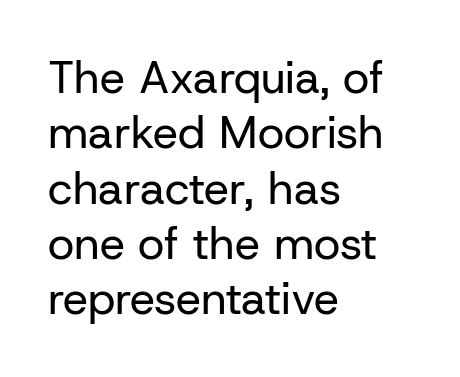
Q: Is the text bold? A: No.
Q: Is the text italic (slanted)? A: No, it is upright.
Q: Is the typeface a serif or a sans-serif typeface? A: Sans-serif.
Q: Is the text underlined? A: No.
Q: How is the paragraph aligned? A: Left-aligned.
Q: Is the spacing between letters normal or unusually wide? A: Normal.
Q: Width (condensed, normal, or wide)? A: Normal.
Q: Stroke contrast? A: Low.
Q: x-height? A: Medium.
Q: Monospaced? A: No.
